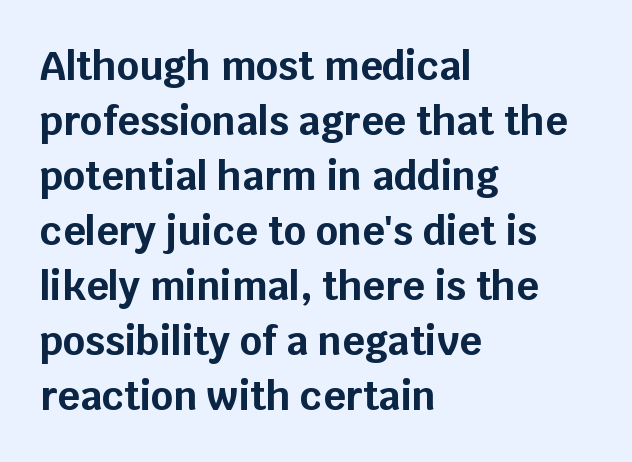
The image shows 39 px bold sans-serif type, upright; set left-aligned, normal line spacing (1.41x), normal letter spacing, not underlined; low stroke contrast and a large x-height.
